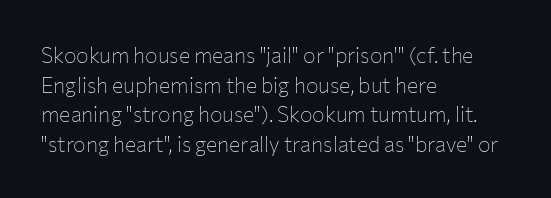
{"italic": "no", "bold": "no", "underline": "no", "align": "left", "line_spacing": "normal", "line_spacing_ratio": 1.41, "letter_spacing": "normal", "letter_spacing_em": 0.0, "glyph_px": 21}
